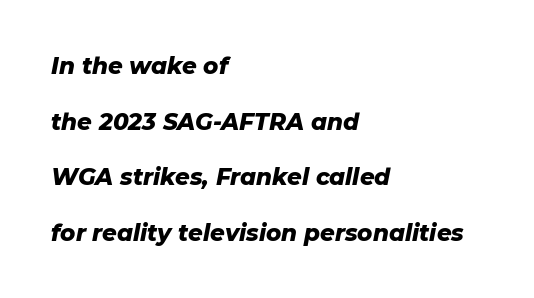
The specimen omits any rule beneath the text block's lines. Compared with ordinary roman type, these characters are visibly tilted. The characters look thick and weighty, a clear bold. The passage shown stacks its lines with a broad gap.
